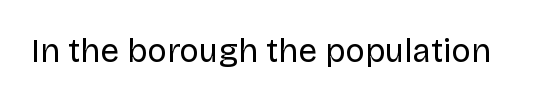
{"serif": "no", "italic": "no", "bold": "no", "weight": "regular", "width": "normal", "stroke_contrast": "low", "x_height": "large", "monospaced": "no", "underline": "no", "letter_spacing": "normal", "letter_spacing_em": 0.0, "glyph_px": 33}
